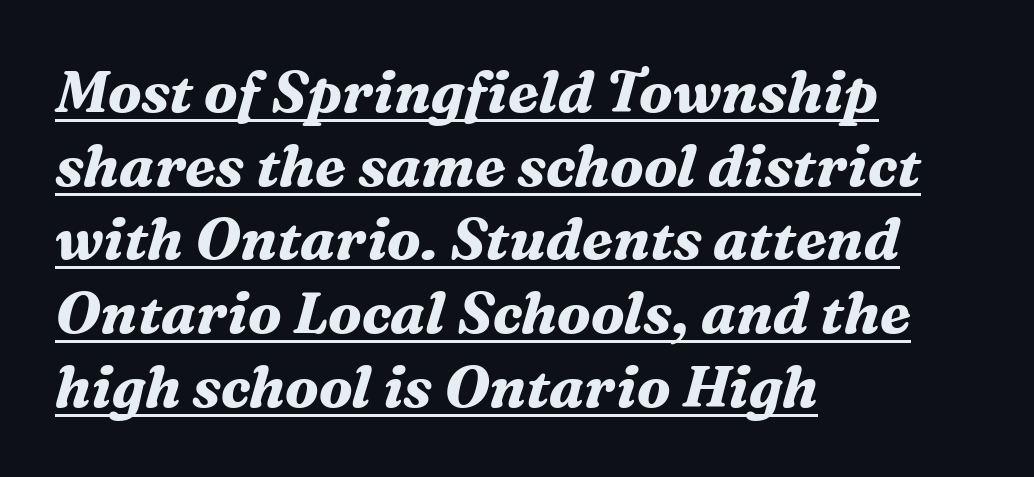
{"serif": "yes", "italic": "yes", "lean": "right", "slant_degrees": 16, "bold": "yes", "weight": "bold", "width": "normal", "stroke_contrast": "medium", "x_height": "medium", "monospaced": "no", "underline": "yes", "align": "left", "line_spacing": "normal", "line_spacing_ratio": 1.27, "letter_spacing": "normal", "letter_spacing_em": 0.0, "glyph_px": 58}
